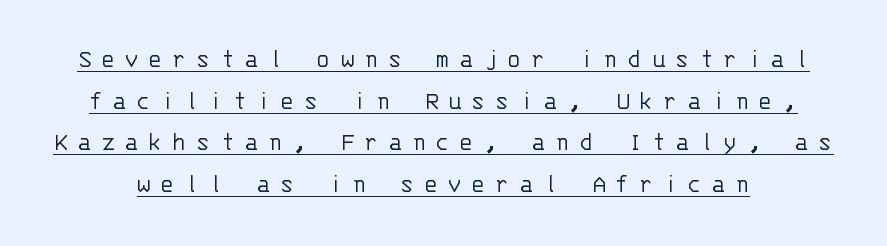
{"italic": "no", "bold": "no", "underline": "yes", "line_spacing": "normal", "line_spacing_ratio": 1.6, "letter_spacing": "wide", "letter_spacing_em": 0.38, "glyph_px": 26}
